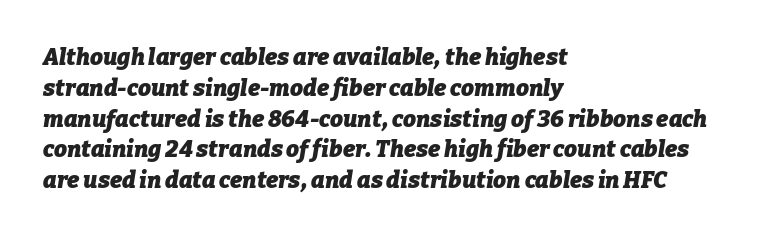
{"italic": "yes", "lean": "right", "slant_degrees": 9, "bold": "yes", "underline": "no", "align": "left", "line_spacing": "normal", "line_spacing_ratio": 1.34, "letter_spacing": "normal", "letter_spacing_em": 0.0, "glyph_px": 23}
